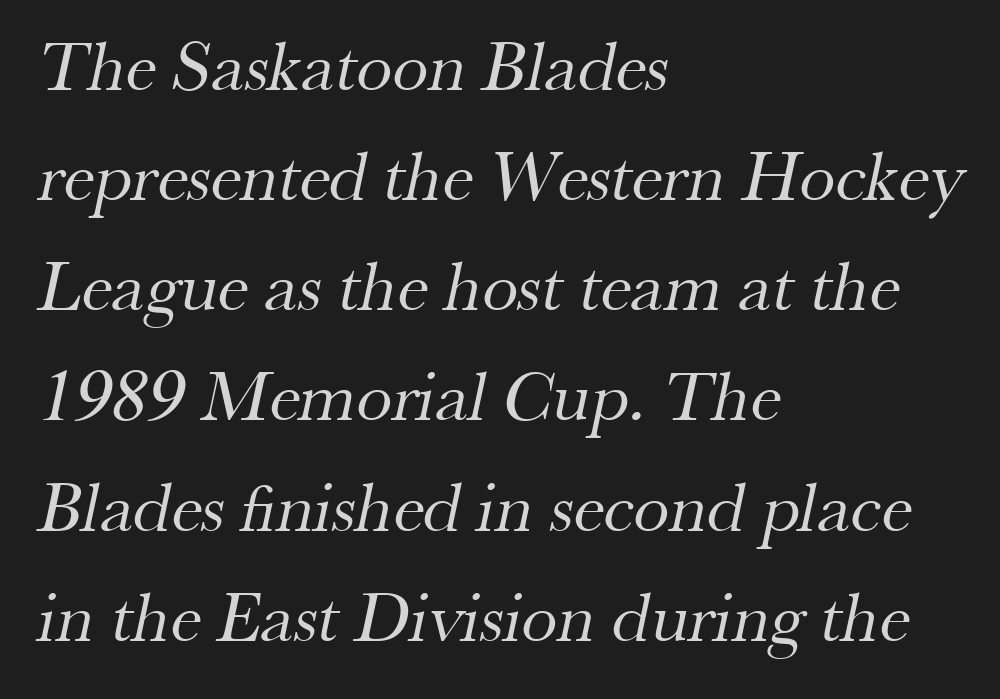
{"serif": "yes", "bold": "no", "weight": "regular", "width": "normal", "stroke_contrast": "medium", "x_height": "small", "monospaced": "no", "underline": "no", "align": "left", "line_spacing": "normal", "line_spacing_ratio": 1.53, "letter_spacing": "normal", "letter_spacing_em": 0.0, "glyph_px": 72}
